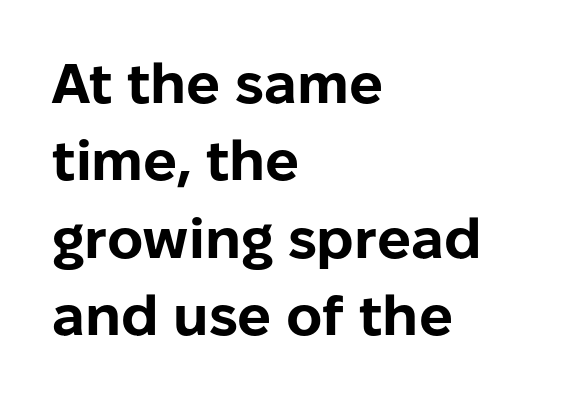
The image shows 56 px bold sans-serif type, upright; set left-aligned, normal line spacing (1.38x), normal letter spacing, not underlined; low stroke contrast and a medium x-height.
